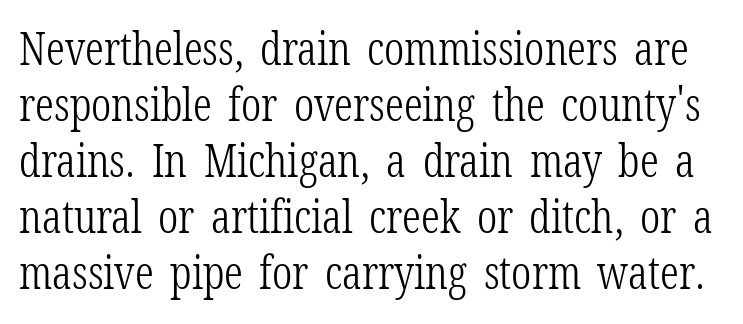
The image shows 46 px light, condensed serif type, upright; set line spacing 1.22x, normal letter spacing, not underlined; low stroke contrast and a medium x-height.
